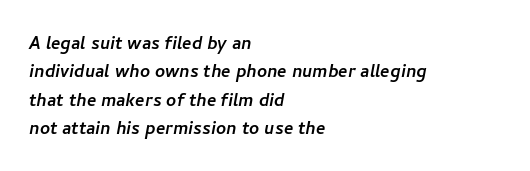
Q: Is the text underlined? A: No.
Q: How is the paragraph aligned? A: Left-aligned.
Q: Is the spacing between letters normal or unusually wide? A: Normal.
Q: Is the spacing between lines tight, normal or loose? A: Normal.
